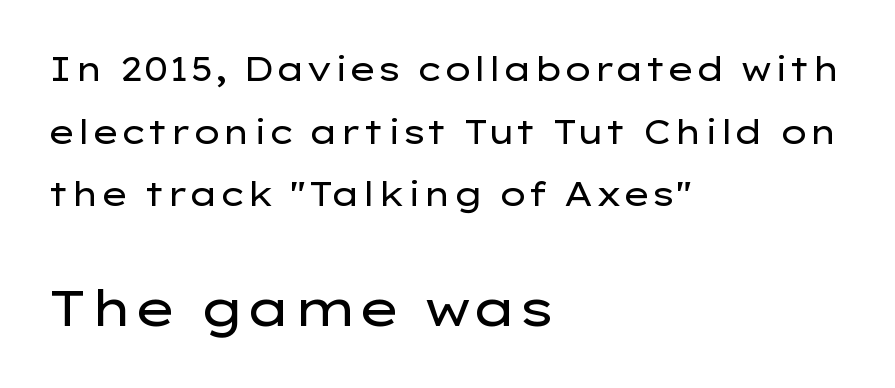
{"serif": "no", "italic": "no", "bold": "no", "weight": "regular", "width": "wide", "stroke_contrast": "low", "x_height": "medium", "monospaced": "no", "underline": "no", "align": "left", "line_spacing": "loose", "line_spacing_ratio": 1.9, "letter_spacing": "normal", "letter_spacing_em": 0.0, "larger_block": "second", "size_ratio": 1.52, "glyph_px": 50}
